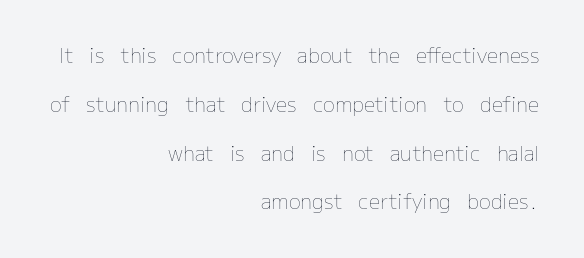
Letters have the restrained weight of plain body copy at most. Leading: increased. The specimen reads as upright at a glance. Clear beneath every line of the passage. The letterforms sit shoulder to shoulder at normal distance.
